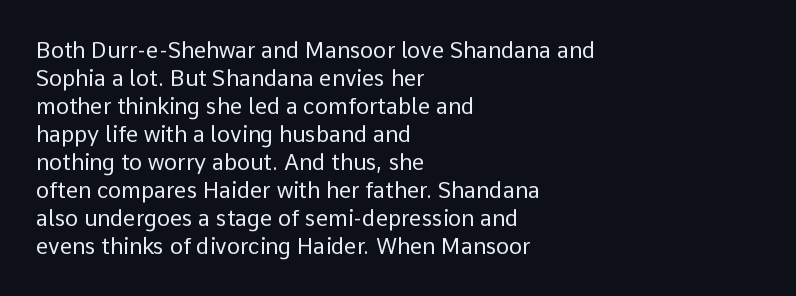
The image shows 22 px text type, upright; set left-aligned, normal line spacing (1.27x), normal letter spacing, not underlined.
